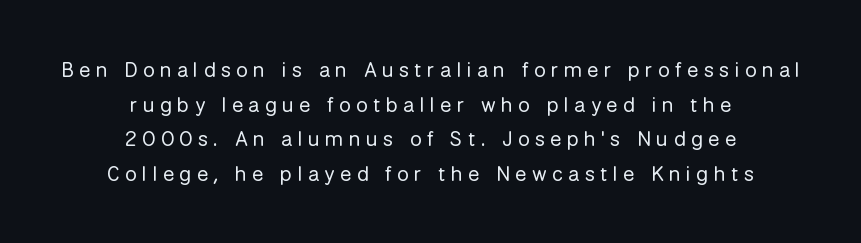
Any mark beneath the type? The region is blank. These glyphs show unthickened strokes, regular width or finer. Posture: vertical. These lines stack symmetrically, like a column narrowing and widening about its center. This block has exactly the height ordinary leading produces.
